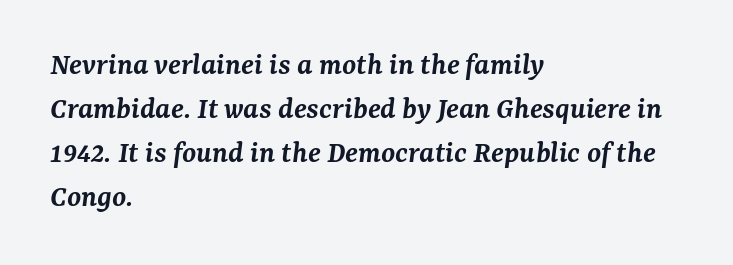
Q: Is the text bold? A: Semi-bold.
Q: Is the text italic (slanted)? A: Yes, it leans right by about 7 degrees.
Q: Is the typeface a serif or a sans-serif typeface? A: Serif.
Q: Is the text underlined? A: No.
Q: How is the paragraph aligned? A: Left-aligned.
Q: Is the spacing between letters normal or unusually wide? A: Normal.
Q: Is the spacing between lines tight, normal or loose? A: Normal.
Q: Width (condensed, normal, or wide)? A: Normal.
Q: Stroke contrast? A: Medium.
Q: x-height? A: Medium.
Q: Monospaced? A: No.
